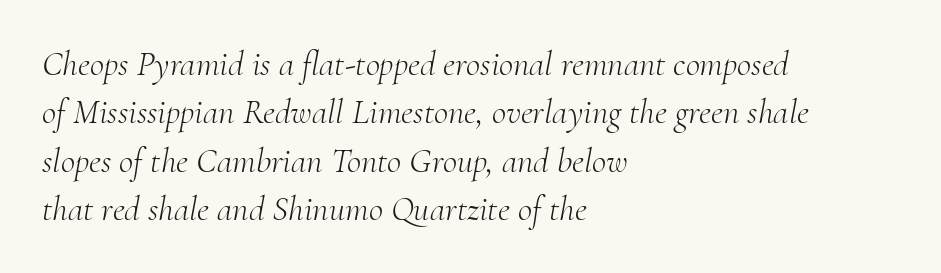
The image shows 35 px light serif type, italic (leaning right); set left-aligned, normal line spacing (1.38x), normal letter spacing, not underlined; medium stroke contrast and a small x-height.
